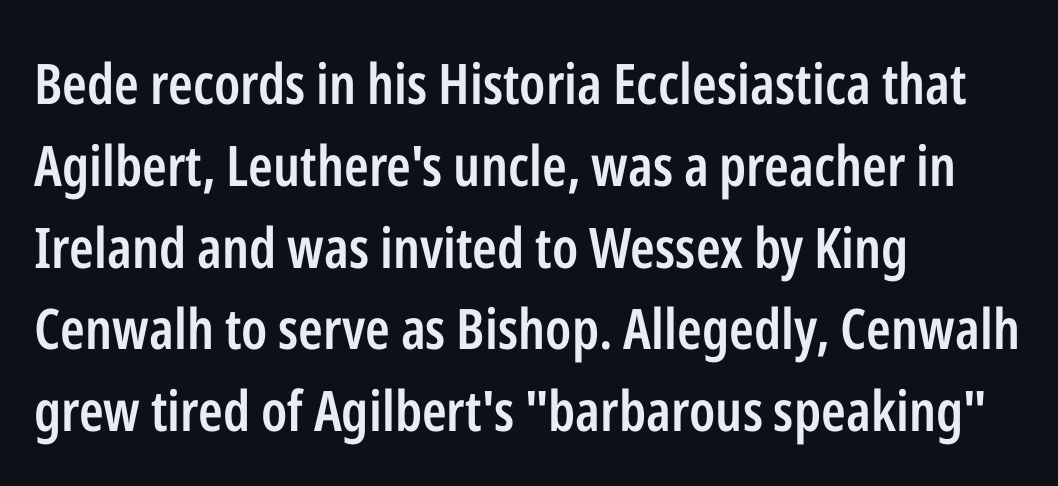
The glyphs in this specimen are sans serif. Vertically, the passage feels balanced, rows spaced as you'd expect. Does extra space separate the letters? No, they use regular spacing. These lines stack with their left ends in a neat column. This is roman type, the default non-slanted kind.
